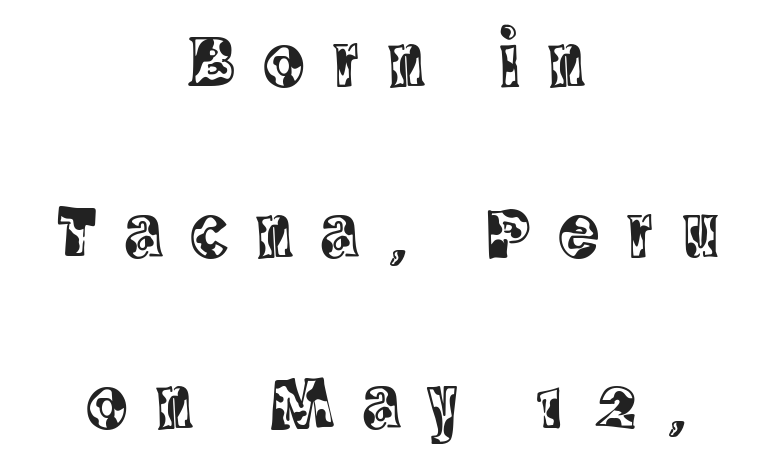
Q: Is the text italic (slanted)? A: No, it is upright.
Q: Is the typeface a serif or a sans-serif typeface? A: Serif.
Q: Is the text underlined? A: No.
Q: How is the paragraph aligned? A: Centered.
Q: Is the spacing between letters normal or unusually wide? A: Unusually wide.
Q: Is the spacing between lines tight, normal or loose? A: Loose.
Q: Width (condensed, normal, or wide)? A: Condensed.
Q: x-height? A: Large.
Q: Monospaced? A: No.
